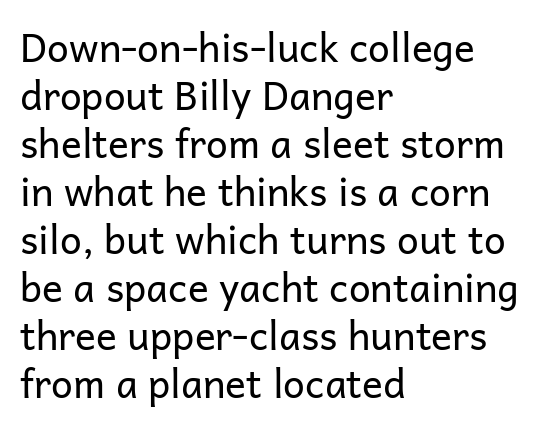
{"serif": "no", "italic": "no", "bold": "no", "weight": "regular", "width": "normal", "stroke_contrast": "low", "x_height": "medium", "monospaced": "no", "underline": "no", "align": "left", "line_spacing_ratio": 1.23, "letter_spacing": "normal", "letter_spacing_em": 0.0, "glyph_px": 39}
